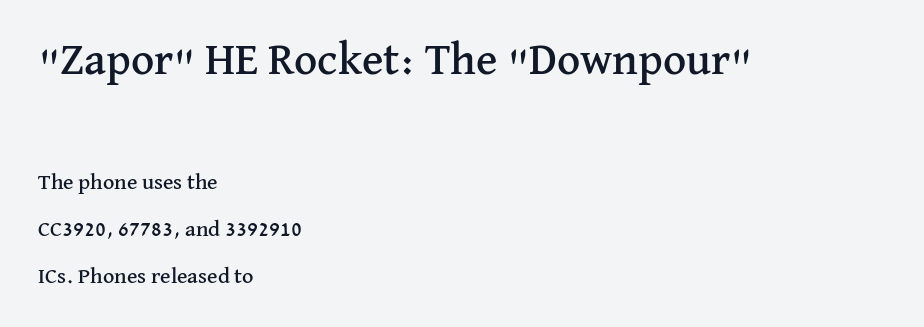
{"serif": "yes", "italic": "no", "width": "normal", "stroke_contrast": "medium", "x_height": "medium", "monospaced": "no", "underline": "no", "align": "left", "line_spacing": "loose", "line_spacing_ratio": 2.15, "letter_spacing": "normal", "letter_spacing_em": 0.0, "larger_block": "first", "size_ratio": 2.05, "glyph_px": 45}
